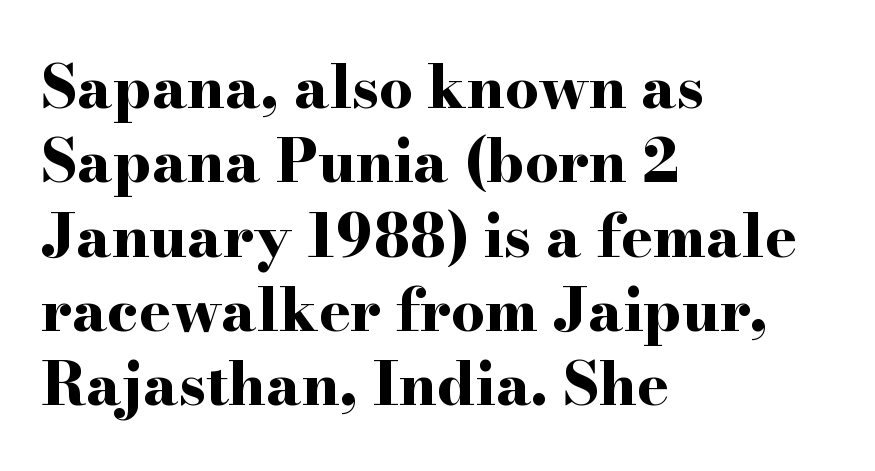
{"serif": "yes", "italic": "no", "bold": "yes", "weight": "bold", "width": "wide", "stroke_contrast": "high", "x_height": "small", "monospaced": "no", "underline": "no", "align": "left", "line_spacing": "normal", "line_spacing_ratio": 1.26, "letter_spacing": "normal", "letter_spacing_em": 0.0, "glyph_px": 59}
